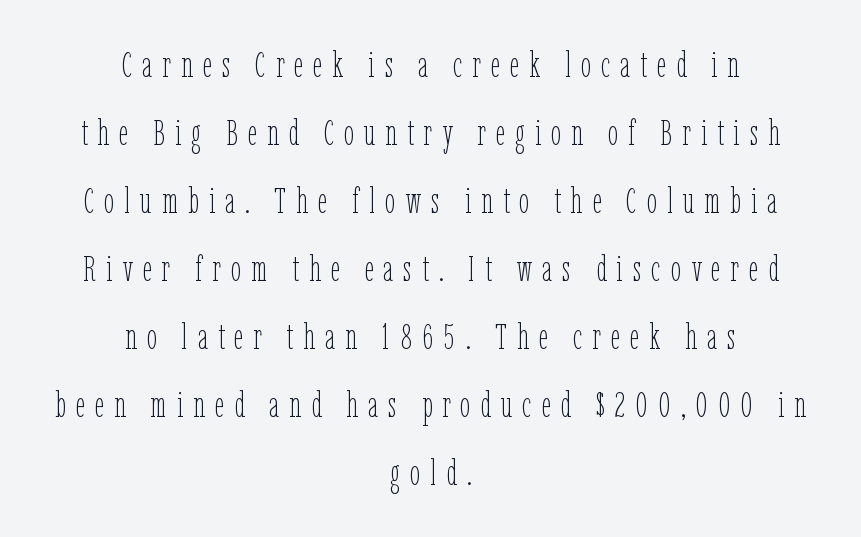
{"italic": "no", "bold": "no", "weight": "thin", "width": "condensed", "stroke_contrast": "low", "x_height": "medium", "monospaced": "no", "underline": "no", "align": "center", "line_spacing_ratio": 1.89, "letter_spacing": "wide", "letter_spacing_em": 0.28, "glyph_px": 36}
